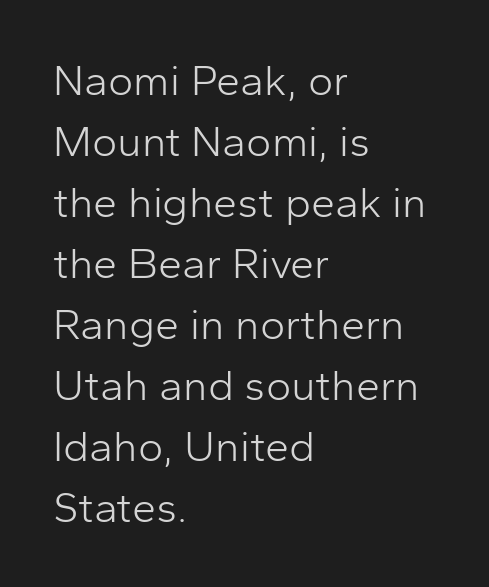
These lines are composed in type without serifs. There is no visible air inserted between adjacent glyphs. Vertical stems look standard width or narrower in stroke. The compositor pushed each line to the left boundary.
